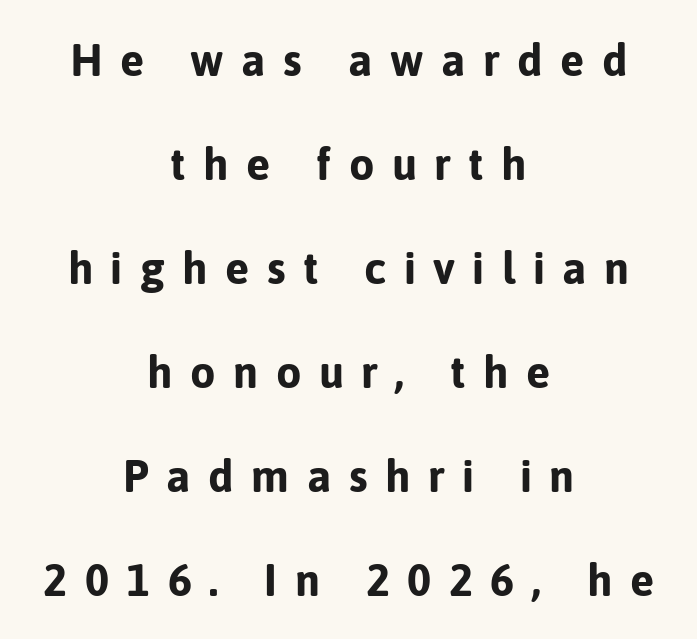
Serifs: no, the terminals of the letterforms are clean. A great deal of white space separates one row of letters from the next. Tracking value appears strongly positive — letters spread wide. The letters stand upright; this is a roman face. Check the space under the baseline: it is left empty. The font is running at its bold setting.
